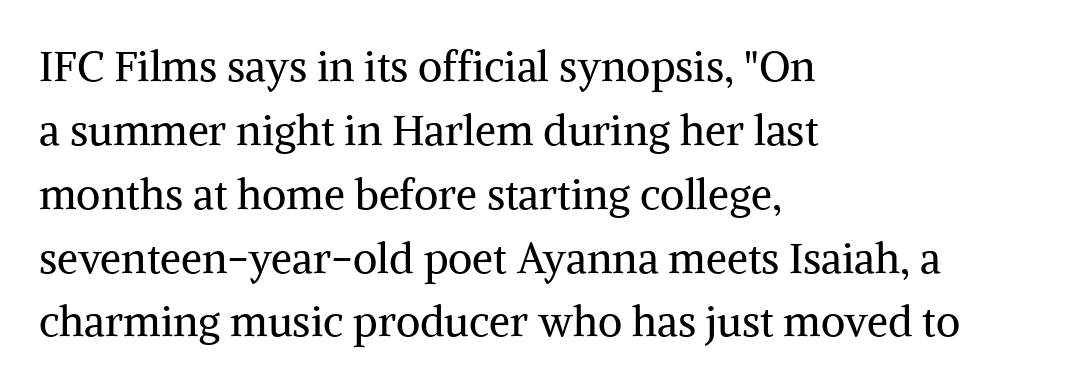
Q: Is the text bold? A: No.
Q: Is the text italic (slanted)? A: No, it is upright.
Q: Is the typeface a serif or a sans-serif typeface? A: Serif.
Q: Is the text underlined? A: No.
Q: How is the paragraph aligned? A: Left-aligned.
Q: Is the spacing between letters normal or unusually wide? A: Normal.
Q: Is the spacing between lines tight, normal or loose? A: Normal.
Q: Width (condensed, normal, or wide)? A: Normal.
Q: Stroke contrast? A: Medium.
Q: x-height? A: Medium.
Q: Monospaced? A: No.
